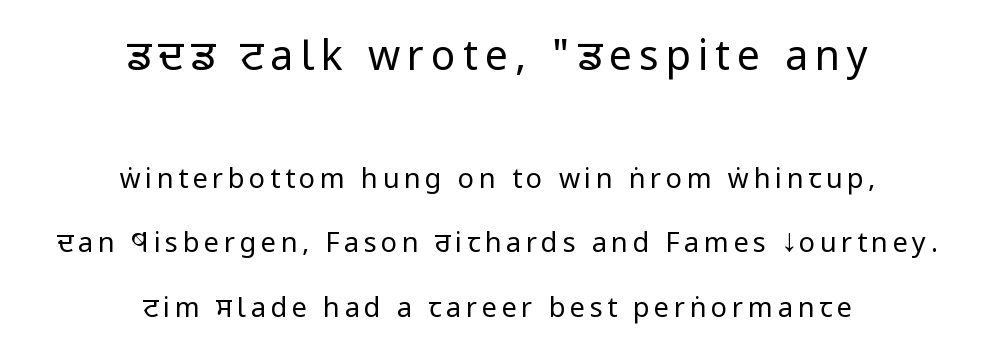
The image shows 41 px regular-weight, condensed sans-serif type, upright; set centered, loose line spacing (2.39x), not underlined; the first (top) block is 1.52x larger; low stroke contrast and a large x-height.
